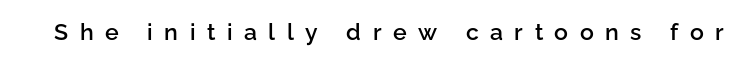
Underlining? Definitely not there. Is the type bold? Partly — it's a semibold, heavier than regular but not fully bold. Upright lettering throughout. Does extra space separate the letters? Yes, quite a lot of it.
